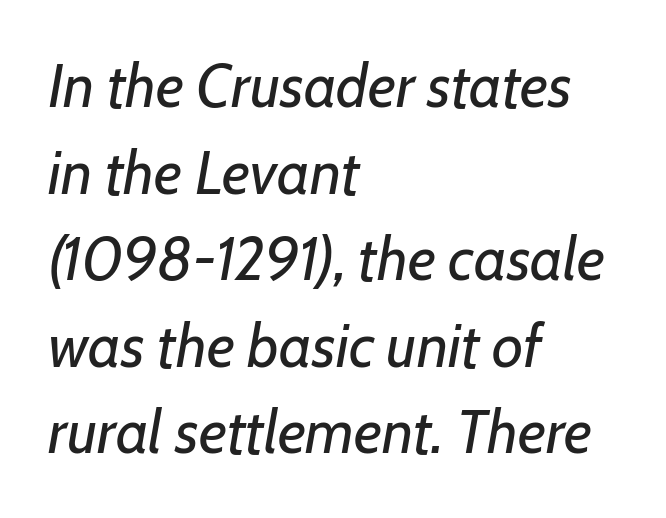
Q: Is the text bold? A: No.
Q: Is the text italic (slanted)? A: Yes, it leans right by about 7 degrees.
Q: Is the text underlined? A: No.
Q: How is the paragraph aligned? A: Left-aligned.
Q: Is the spacing between letters normal or unusually wide? A: Normal.
Q: Is the spacing between lines tight, normal or loose? A: Normal.
Q: Width (condensed, normal, or wide)? A: Normal.
Q: Stroke contrast? A: Low.
Q: x-height? A: Medium.
Q: Monospaced? A: No.
